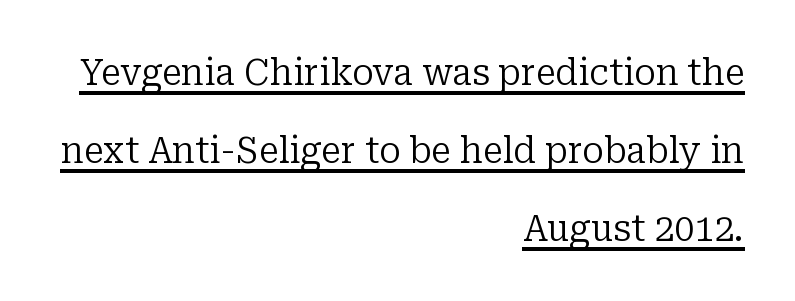
Q: Is the text bold? A: No.
Q: Is the text italic (slanted)? A: No, it is upright.
Q: Is the typeface a serif or a sans-serif typeface? A: Serif.
Q: Is the text underlined? A: Yes.
Q: How is the paragraph aligned? A: Right-aligned.
Q: Is the spacing between letters normal or unusually wide? A: Normal.
Q: Is the spacing between lines tight, normal or loose? A: Loose.
Q: Width (condensed, normal, or wide)? A: Normal.
Q: Stroke contrast? A: Low.
Q: x-height? A: Medium.
Q: Monospaced? A: No.
